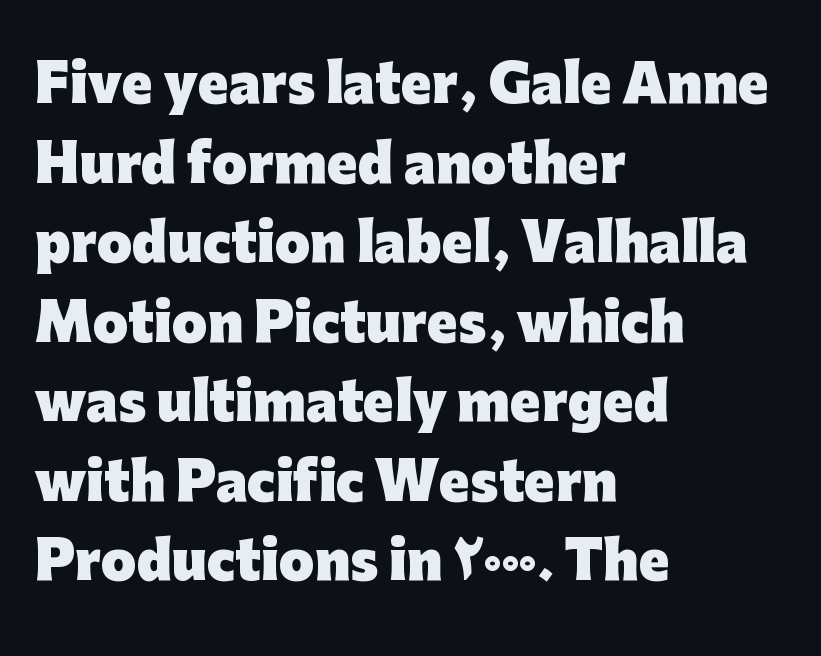
Reading down the block, your eye returns to a fixed left position each line. The passage shown stacks its lines at a standard gap. The face used here is proportionally spaced, like ordinary book or web type. Serif or sans? Sans — the stroke terminals are bare.
